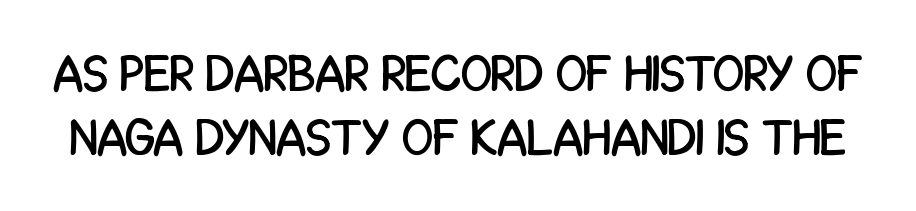
Q: Is the text italic (slanted)? A: No, it is upright.
Q: Is the typeface a serif or a sans-serif typeface? A: Sans-serif.
Q: Is the text underlined? A: No.
Q: Is the spacing between letters normal or unusually wide? A: Normal.
Q: Is the spacing between lines tight, normal or loose? A: Normal.
Q: Width (condensed, normal, or wide)? A: Condensed.
Q: Stroke contrast? A: Low.
Q: x-height? A: Large.
Q: Monospaced? A: No.
